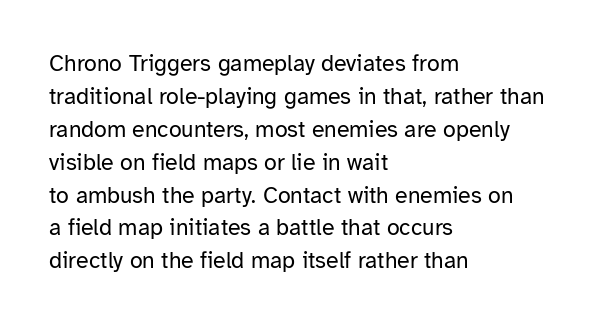
Q: Is the text bold? A: No.
Q: Is the text italic (slanted)? A: No, it is upright.
Q: Is the text underlined? A: No.
Q: How is the paragraph aligned? A: Left-aligned.
Q: Is the spacing between letters normal or unusually wide? A: Normal.
Q: Is the spacing between lines tight, normal or loose? A: Normal.
